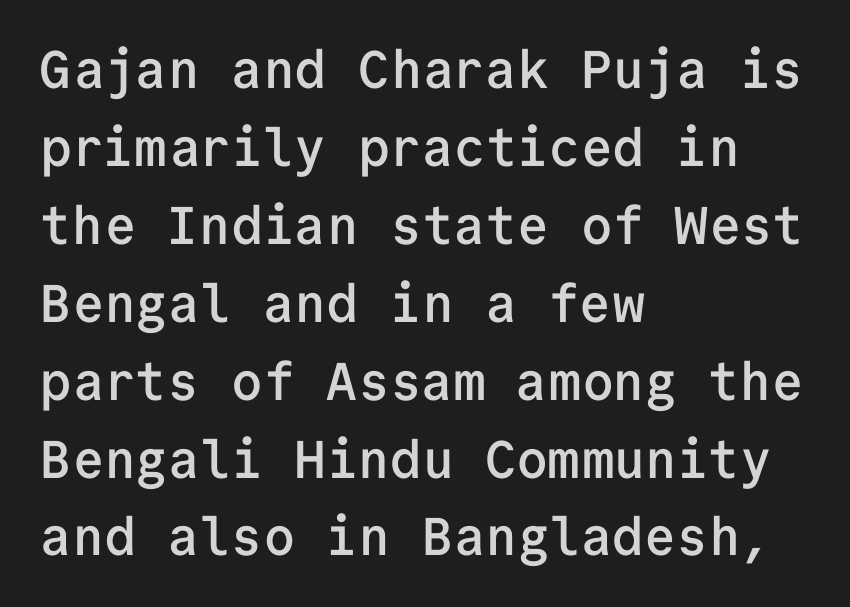
The image shows 53 px semibold sans-serif type, upright, monospaced; set left-aligned, normal line spacing (1.47x), normal letter spacing, not underlined; low stroke contrast and a medium x-height.
